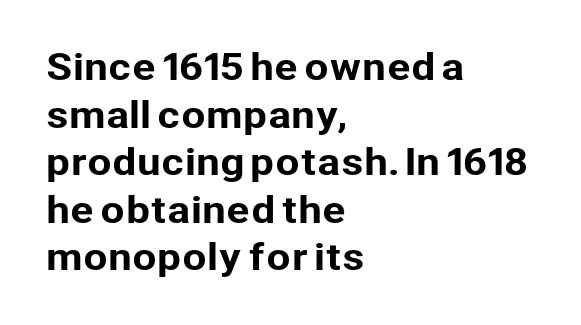
{"serif": "no", "italic": "no", "width": "normal", "stroke_contrast": "low", "x_height": "medium", "monospaced": "no", "underline": "no", "align": "left", "line_spacing": "normal", "line_spacing_ratio": 1.36, "letter_spacing": "normal", "letter_spacing_em": 0.0, "glyph_px": 35}
